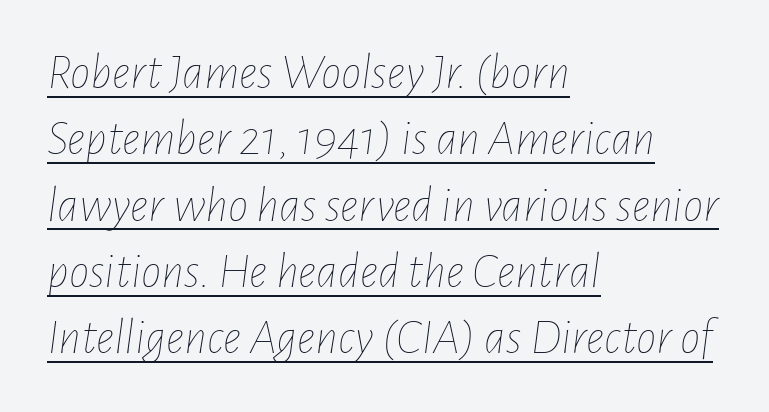
The face used here is proportionally spaced, like ordinary book or web type. You can tell it's italic because the verticals aren't actually vertical. Quick note: underline on. A student would call this left alignment; a typographer would say flush left, rag right.
